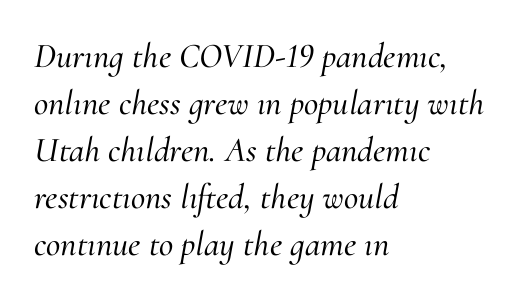
Character widths vary here, with narrow letters taking less room than wide ones. Descenders are the only things crossing below the line. Observe the serifs anchoring each vertical stroke in this sample. The lines are quadded left. Rendered with sloped, italic letterforms. The type is set solid horizontally, with unmodified tracking.
